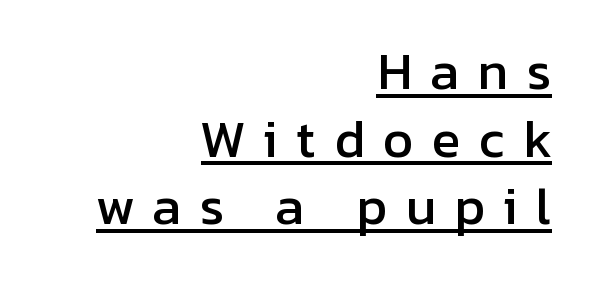
The specimen includes a rule beneath the text block's lines. Are there feet on the stems? There aren't — it's a sans. These lines are rendered in a variable-pitch font. Loose tracking; the words dissolve into strings of separated letters. Rendered with straight, roman letterforms. Reading down the block, your eye finds every line finishing at a fixed right position.
